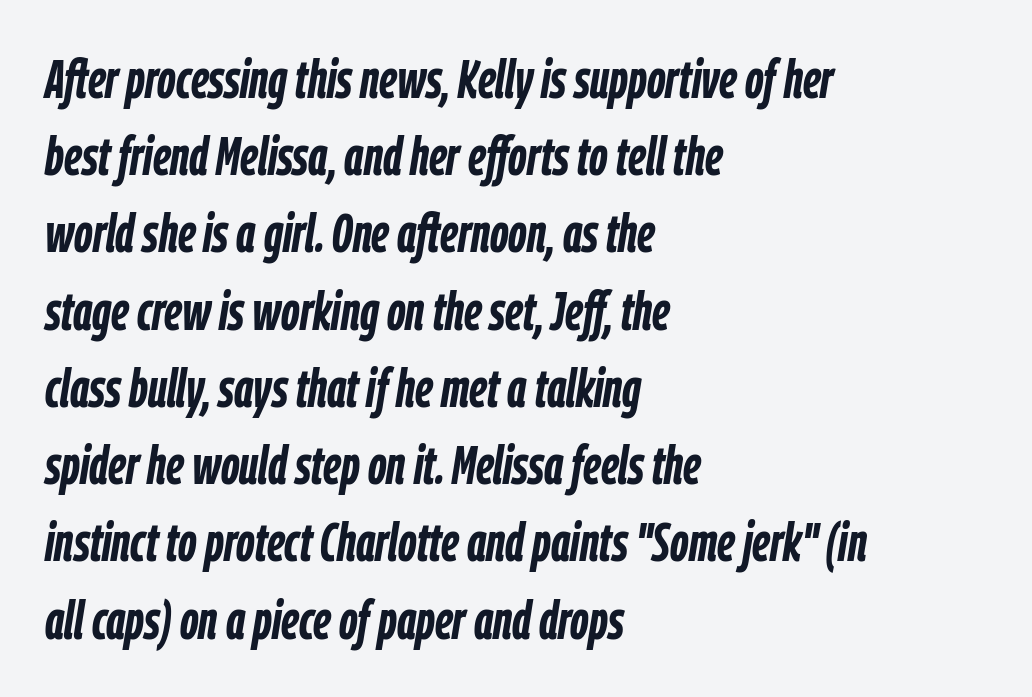
The image shows 54 px semibold, condensed type, italic (leaning right); set left-aligned, normal line spacing (1.43x), normal letter spacing, not underlined; low stroke contrast and a medium x-height.
